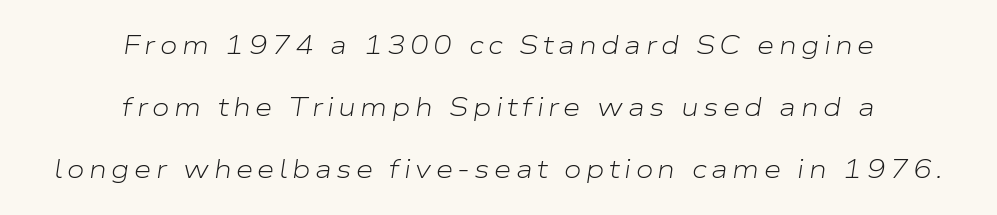
Q: Is the text bold? A: No.
Q: Is the text italic (slanted)? A: Yes, it leans right by about 9 degrees.
Q: Is the text underlined? A: No.
Q: How is the paragraph aligned? A: Centered.
Q: Is the spacing between lines tight, normal or loose? A: Loose.
